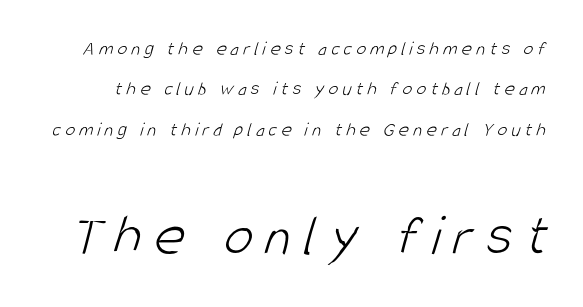
{"serif": "no", "bold": "no", "weight": "light", "width": "condensed", "stroke_contrast": "low", "x_height": "large", "monospaced": "no", "underline": "no", "line_spacing": "loose", "line_spacing_ratio": 2.02, "letter_spacing": "wide", "letter_spacing_em": 0.21, "larger_block": "second", "size_ratio": 2.95, "glyph_px": 59}
